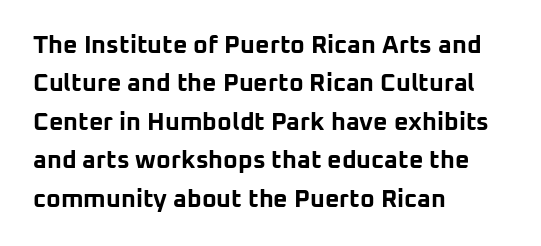
{"italic": "no", "bold": "yes", "underline": "no", "align": "left", "line_spacing": "normal", "line_spacing_ratio": 1.54, "letter_spacing": "normal", "letter_spacing_em": 0.0, "glyph_px": 25}
